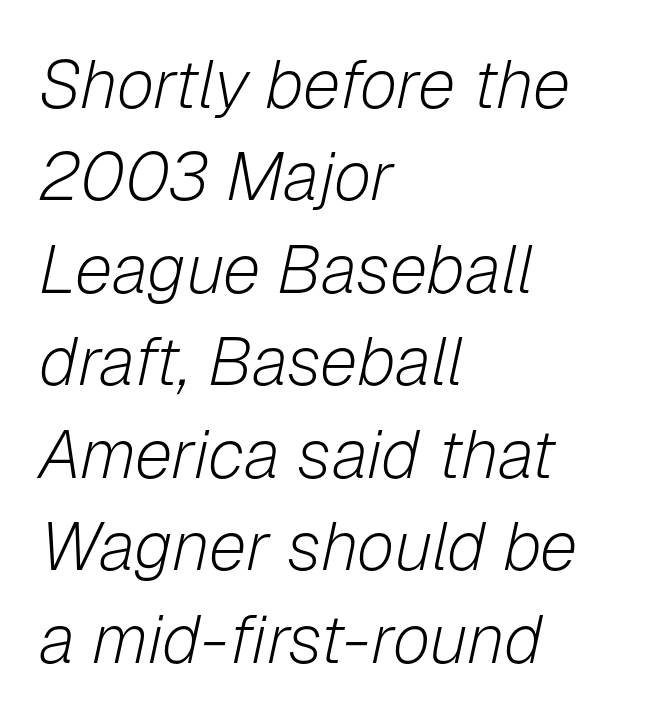
Descender tails drop into unmarked territory. These glyphs show unthickened strokes, regular width or finer. Line starts are locked; line ends wander. The letterforms sit shoulder to shoulder at normal distance. If you measured baseline to baseline, you'd find a middling distance. If you drew a line through each stem, it would be angled.
